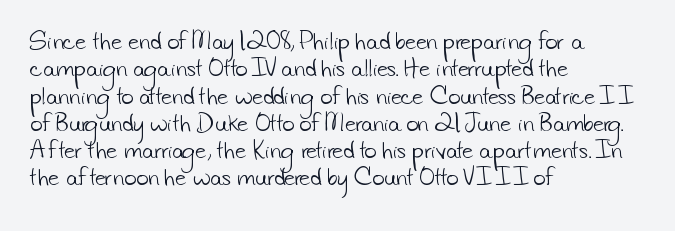
The image shows 21 px text type; set left-aligned, normal line spacing (1.3x), normal letter spacing, not underlined.
